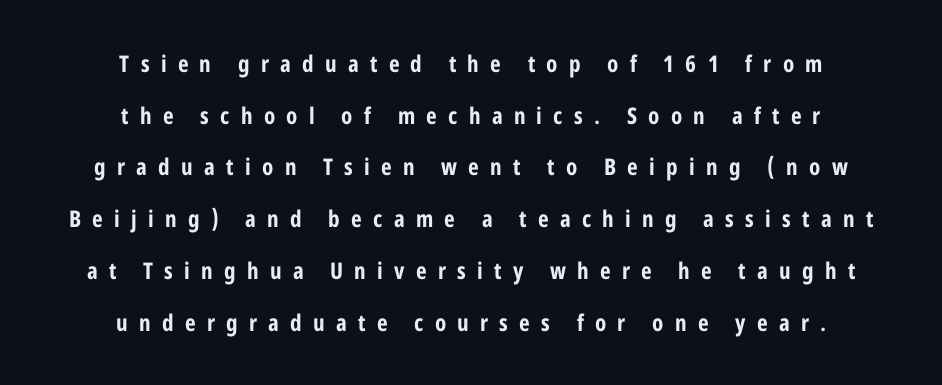
Notice how the stems are strictly vertical — no italics here. The passage is arranged like a title page — every line centered. The tracking reads as deliberately expanded to a designer's eye. The gap between lines stays unmarked. Horizontal bands of white between lines are thick stripes. Compared with an ordinary text face, these strokes are far heavier — a full bold.
